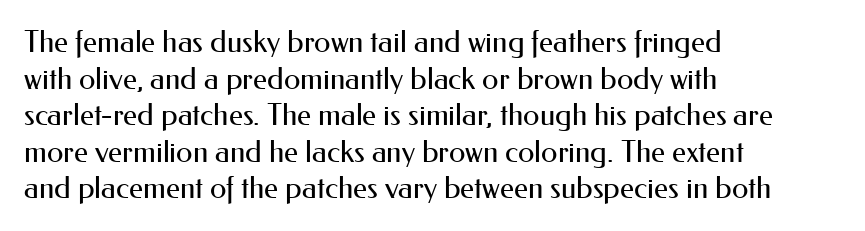
Q: Is the text bold? A: No.
Q: Is the text italic (slanted)? A: No, it is upright.
Q: Is the typeface a serif or a sans-serif typeface? A: Sans-serif.
Q: Is the text underlined? A: No.
Q: How is the paragraph aligned? A: Left-aligned.
Q: Is the spacing between letters normal or unusually wide? A: Normal.
Q: Width (condensed, normal, or wide)? A: Normal.
Q: Stroke contrast? A: Medium.
Q: x-height? A: Small.
Q: Monospaced? A: No.
